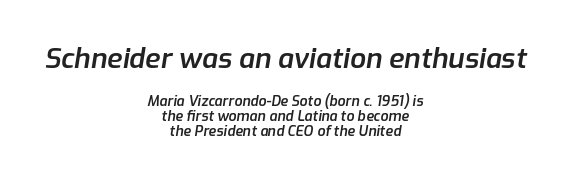
In terms of weight, the rendering is demibold, just under bold. How would I describe the line gaps? Narrow and economical. Is the lower block the larger one? No — the upper block carries the bigger type. These lines were composed using italics. Here the glyphs are tracked normally, forming tight word shapes.
